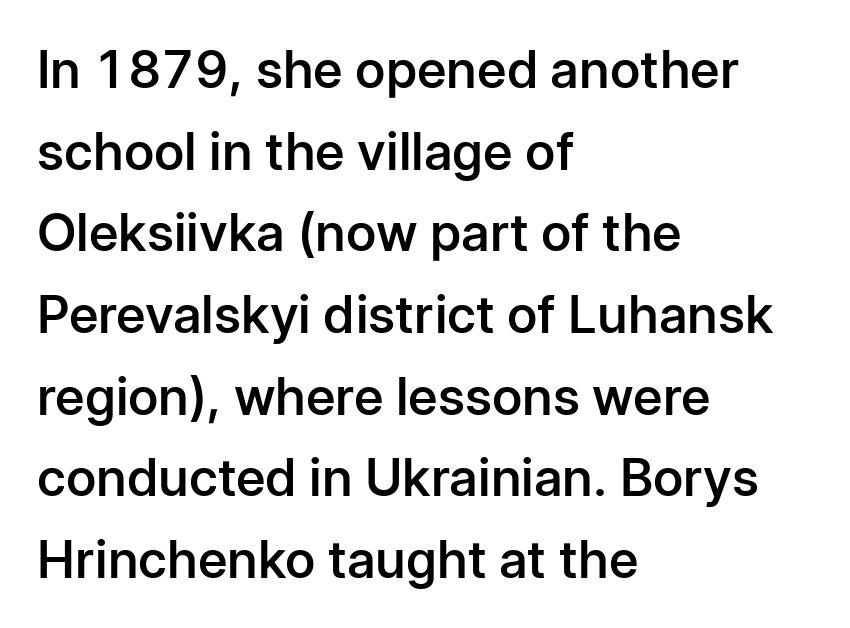
The image shows 52 px semibold sans-serif type, upright; set left-aligned, normal line spacing (1.57x), normal letter spacing, not underlined; low stroke contrast and a medium x-height.
